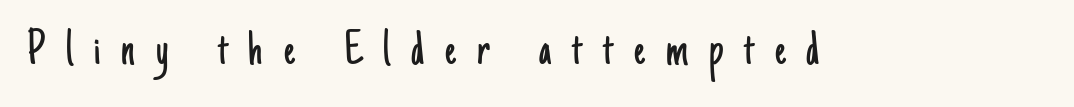
Regarding serifs, this sample does without them. Characters remain perfectly vertical along every line. Short note: letters widely spaced. You could not count columns in this text — the font is proportionally spaced. This reads as an unemphasized weight, regular at the heaviest.
